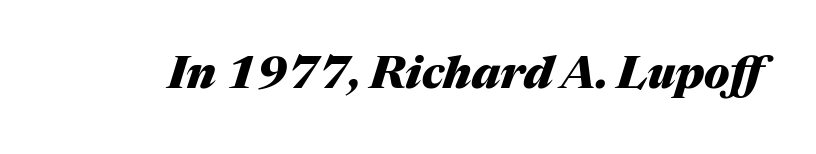
Just letters on the line, the space beneath them empty. Think of a printed novel: that variable character pitch is what you see here. Rendered with sloped, italic letterforms. The letterforms sit shoulder to shoulder at normal distance. Emphasis by weight is at full strength: bold.
